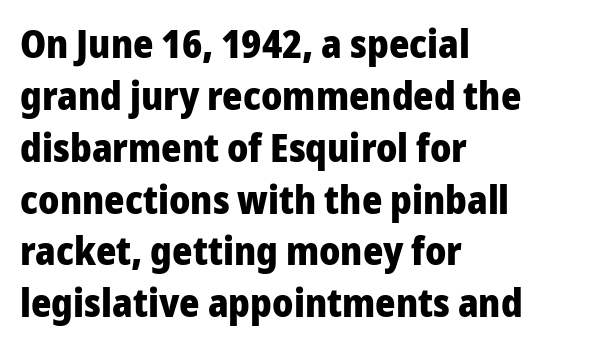
The image shows 39 px heavy sans-serif type, upright; set left-aligned, normal line spacing (1.33x), normal letter spacing, not underlined; low stroke contrast and a medium x-height.
